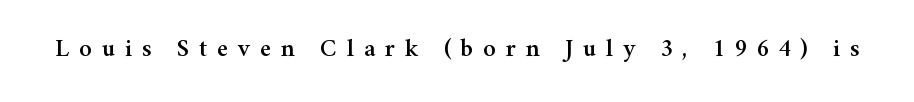
Q: Is the text italic (slanted)? A: No, it is upright.
Q: Is the text underlined? A: No.
Q: Is the spacing between letters normal or unusually wide? A: Unusually wide.
